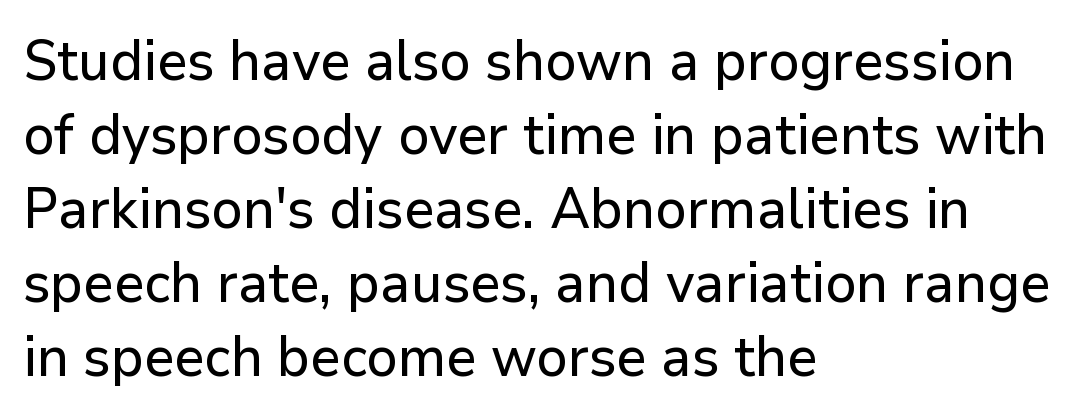
Q: Is the text italic (slanted)? A: No, it is upright.
Q: Is the typeface a serif or a sans-serif typeface? A: Sans-serif.
Q: Is the text underlined? A: No.
Q: How is the paragraph aligned? A: Left-aligned.
Q: Is the spacing between letters normal or unusually wide? A: Normal.
Q: Is the spacing between lines tight, normal or loose? A: Normal.
Q: Width (condensed, normal, or wide)? A: Normal.
Q: Stroke contrast? A: Low.
Q: x-height? A: Medium.
Q: Monospaced? A: No.
